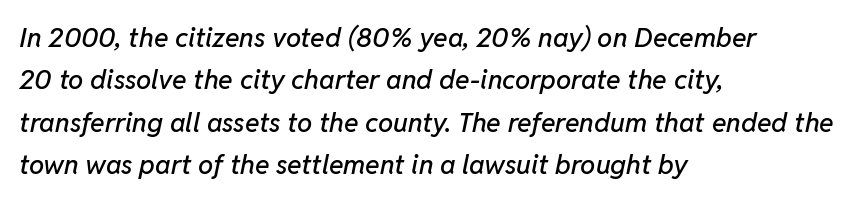
The image shows 27 px text type, italic (leaning right); set left-aligned, normal line spacing (1.57x), normal letter spacing, not underlined.
